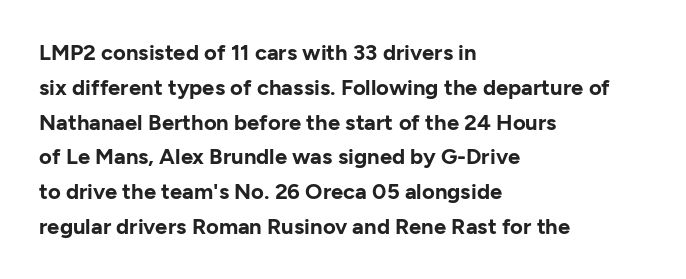
Q: Is the text bold? A: Yes.
Q: Is the text italic (slanted)? A: No, it is upright.
Q: Is the text underlined? A: No.
Q: How is the paragraph aligned? A: Left-aligned.
Q: Is the spacing between letters normal or unusually wide? A: Normal.
Q: Is the spacing between lines tight, normal or loose? A: Normal.
